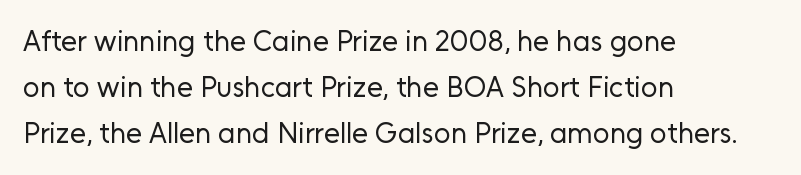
{"serif": "no", "italic": "no", "bold": "no", "weight": "regular", "width": "normal", "stroke_contrast": "low", "x_height": "medium", "monospaced": "no", "underline": "no", "align": "left", "line_spacing": "normal", "line_spacing_ratio": 1.59, "letter_spacing": "normal", "letter_spacing_em": 0.0, "glyph_px": 29}
